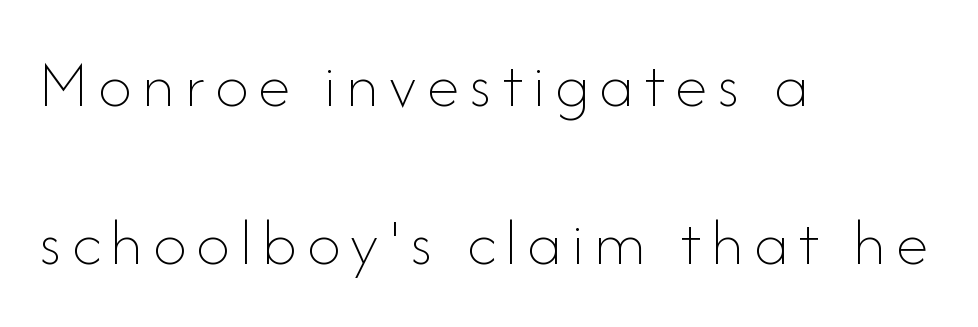
Q: Is the text bold? A: No.
Q: Is the text italic (slanted)? A: No, it is upright.
Q: Is the text underlined? A: No.
Q: How is the paragraph aligned? A: Left-aligned.
Q: Is the spacing between lines tight, normal or loose? A: Loose.
Q: Width (condensed, normal, or wide)? A: Normal.
Q: Stroke contrast? A: Low.
Q: x-height? A: Small.
Q: Monospaced? A: No.
